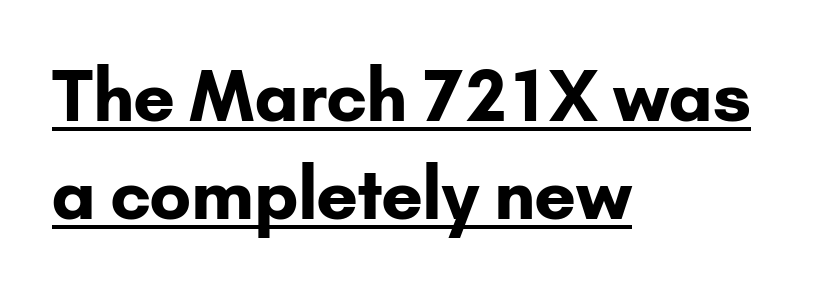
The image shows 69 px bold sans-serif type, upright; set left-aligned, normal line spacing (1.42x), normal letter spacing, underlined; low stroke contrast and a small x-height.
